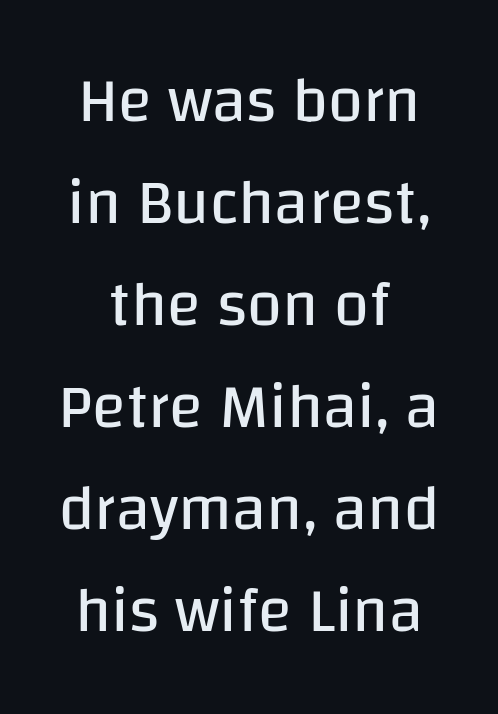
{"serif": "no", "italic": "no", "bold": "no", "weight": "regular", "width": "normal", "stroke_contrast": "low", "x_height": "large", "monospaced": "no", "underline": "no", "align": "center", "line_spacing": "normal", "line_spacing_ratio": 1.62, "letter_spacing": "normal", "letter_spacing_em": 0.0, "glyph_px": 63}
